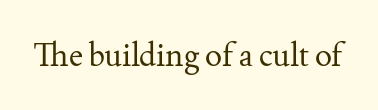
The image shows 32 px regular-weight serif type, upright; set normal letter spacing, not underlined; medium stroke contrast and a small x-height.
